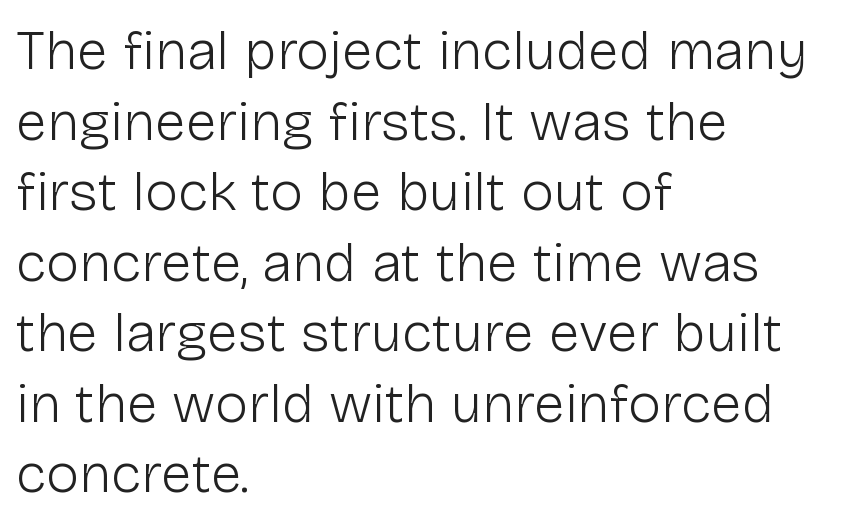
Q: Is the text bold? A: No.
Q: Is the text italic (slanted)? A: No, it is upright.
Q: Is the typeface a serif or a sans-serif typeface? A: Sans-serif.
Q: Is the text underlined? A: No.
Q: How is the paragraph aligned? A: Left-aligned.
Q: Is the spacing between letters normal or unusually wide? A: Normal.
Q: Is the spacing between lines tight, normal or loose? A: Normal.
Q: Width (condensed, normal, or wide)? A: Normal.
Q: Stroke contrast? A: Low.
Q: x-height? A: Medium.
Q: Monospaced? A: No.
